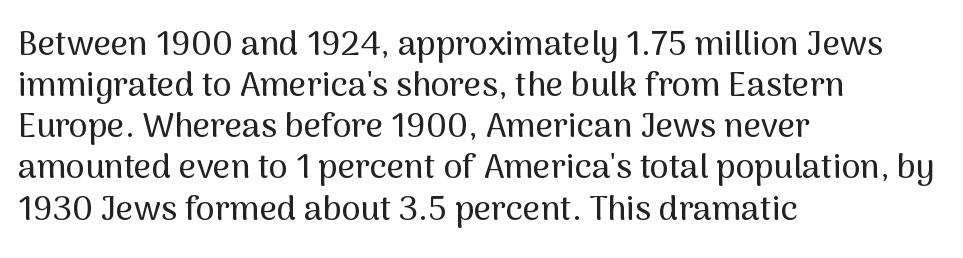
Q: Is the text italic (slanted)? A: No, it is upright.
Q: Is the typeface a serif or a sans-serif typeface? A: Sans-serif.
Q: Is the text underlined? A: No.
Q: How is the paragraph aligned? A: Left-aligned.
Q: Is the spacing between letters normal or unusually wide? A: Normal.
Q: Width (condensed, normal, or wide)? A: Normal.
Q: Stroke contrast? A: Medium.
Q: x-height? A: Medium.
Q: Monospaced? A: No.
